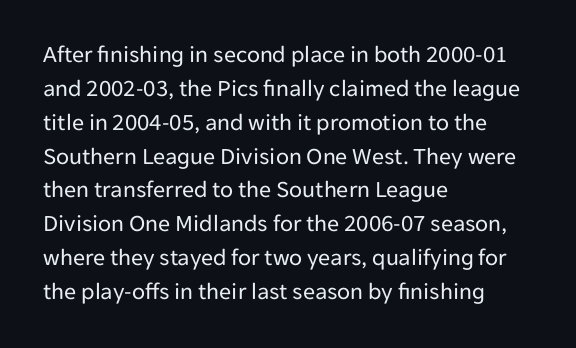
Decoration check: the copy has no underline. Teacher's note: observe the even left margin — that is flush-left alignment. Interline gaps are of average width in this sample. No chunkiness to these letters — they're not bold. These lines were composed using upright roman letters.
